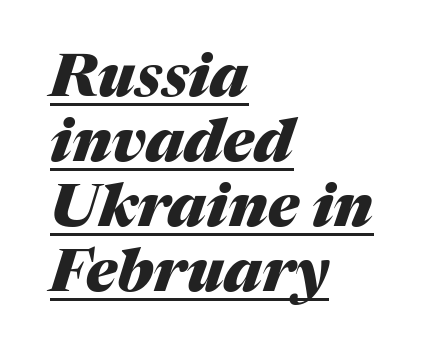
Q: Is the text bold? A: Yes.
Q: Is the text italic (slanted)? A: Yes, it leans right by about 17 degrees.
Q: Is the text underlined? A: Yes.
Q: How is the paragraph aligned? A: Left-aligned.
Q: Is the spacing between letters normal or unusually wide? A: Normal.
Q: Is the spacing between lines tight, normal or loose? A: Tight.
Q: Width (condensed, normal, or wide)? A: Normal.
Q: Stroke contrast? A: Medium.
Q: x-height? A: Medium.
Q: Monospaced? A: No.
